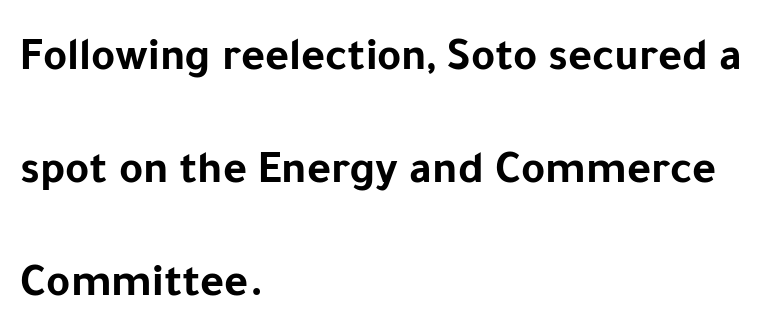
The image shows 46 px bold sans-serif type, upright; set left-aligned, loose line spacing (2.46x), normal letter spacing, not underlined; low stroke contrast and a medium x-height.
